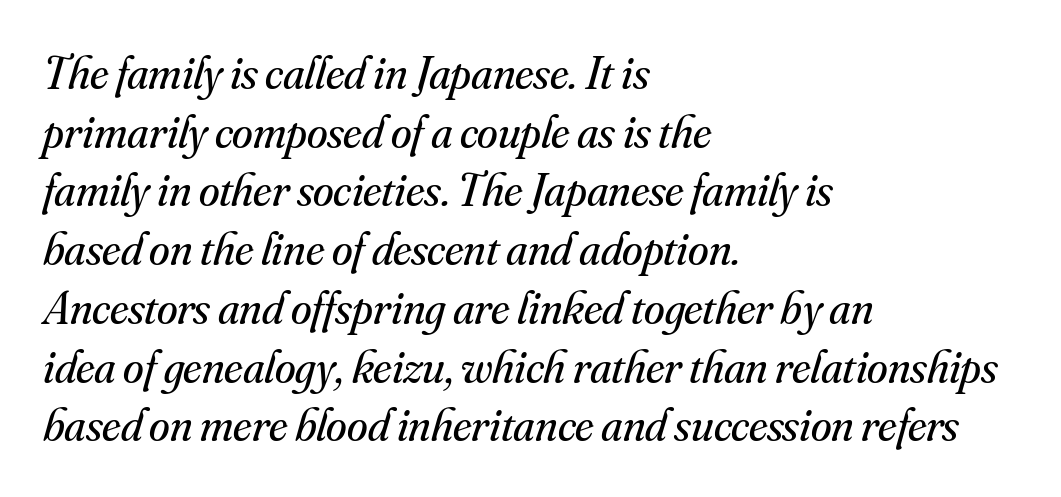
{"serif": "yes", "italic": "yes", "lean": "right", "slant_degrees": 16, "bold": "no", "weight": "regular", "width": "normal", "stroke_contrast": "medium", "x_height": "small", "monospaced": "no", "underline": "no", "align": "left", "line_spacing": "normal", "line_spacing_ratio": 1.25, "letter_spacing": "normal", "letter_spacing_em": 0.0, "glyph_px": 47}
